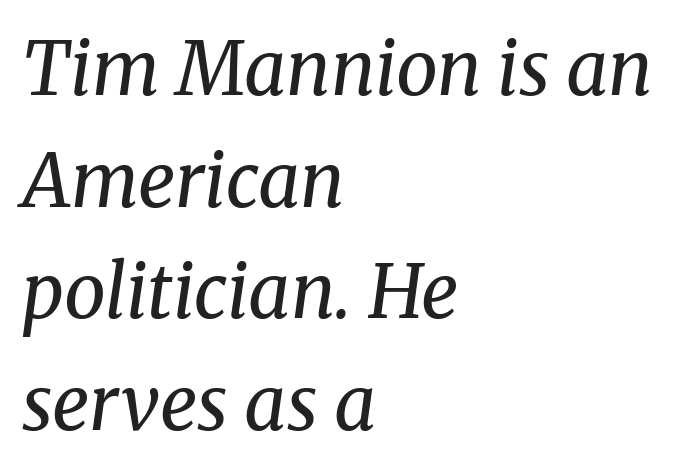
{"serif": "yes", "italic": "yes", "lean": "right", "slant_degrees": 8, "bold": "no", "weight": "regular", "width": "normal", "stroke_contrast": "medium", "x_height": "medium", "monospaced": "no", "underline": "no", "align": "left", "line_spacing": "normal", "line_spacing_ratio": 1.51, "letter_spacing": "normal", "letter_spacing_em": 0.0, "glyph_px": 74}
